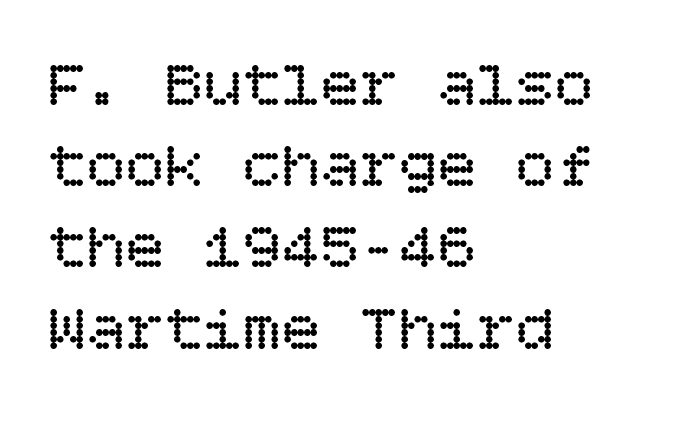
The image shows 65 px regular-weight type, upright; set left-aligned, normal line spacing (1.25x), normal letter spacing, not underlined; low stroke contrast and a large x-height.
